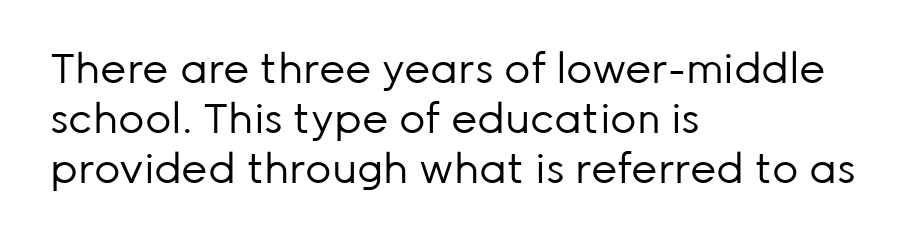
The image shows 41 px regular-weight sans-serif type, upright; set left-aligned, line spacing 1.22x, normal letter spacing, not underlined; low stroke contrast and a medium x-height.
